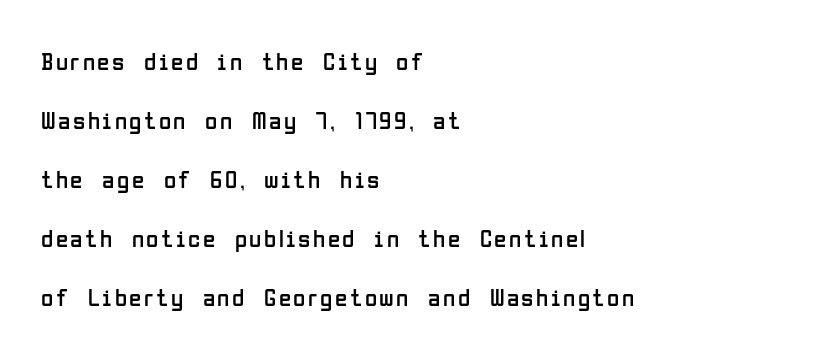
{"italic": "no", "bold": "no", "underline": "no", "align": "left", "line_spacing": "loose", "line_spacing_ratio": 2.36, "glyph_px": 25}
